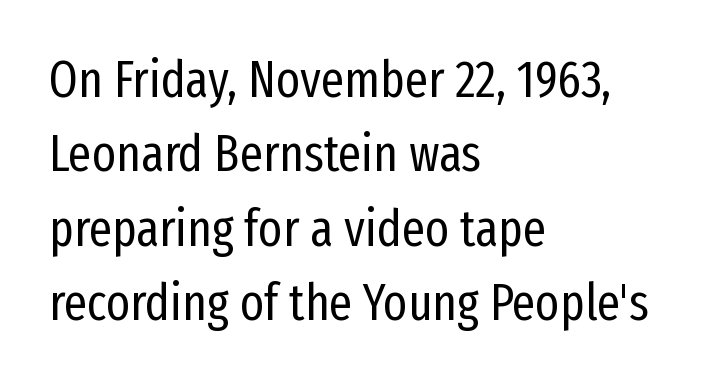
The image shows 51 px regular-weight, condensed sans-serif type, upright; set left-aligned, normal line spacing (1.46x), normal letter spacing, not underlined; low stroke contrast and a medium x-height.
